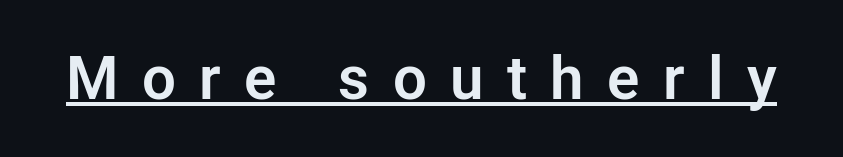
Note the varied advance widths — an 'i' is clearly narrower than an 'm'. Quick note: underline on. Unlike a traditional serif, this face leaves its strokes unadorned. Every character sits straight up, as roman type does.
